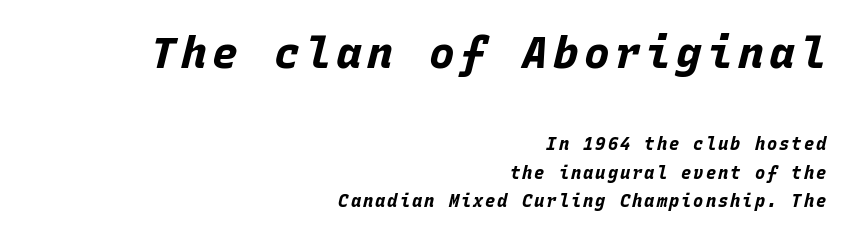
Emphasis-style slanted type is in use. Layout note: lines flush right. The designer gave the opening block more size than the closing block. One glance says typical: line gaps are just what's usual. In terms of weight, the rendering is a true, heavy bold.
